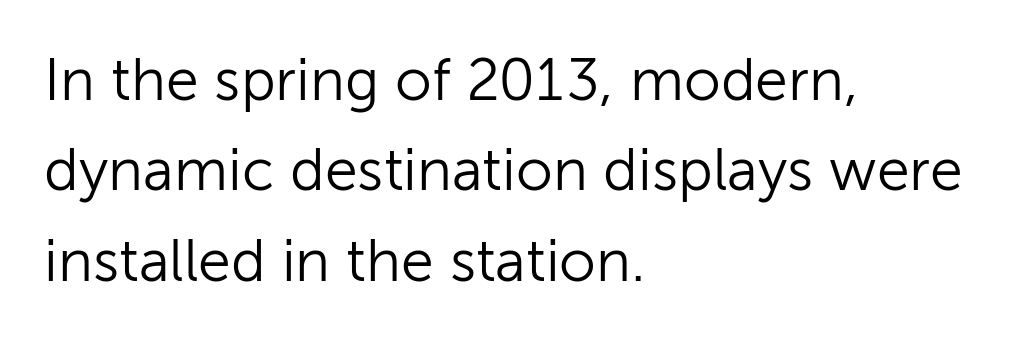
Is this a fixed-width face? No — the glyphs have proportional, varying widths. Lines of text with bare space underneath. Observe the ordinary spacing: letters are neighbours, not strangers. If you measured baseline to baseline, you'd find a middling distance.
